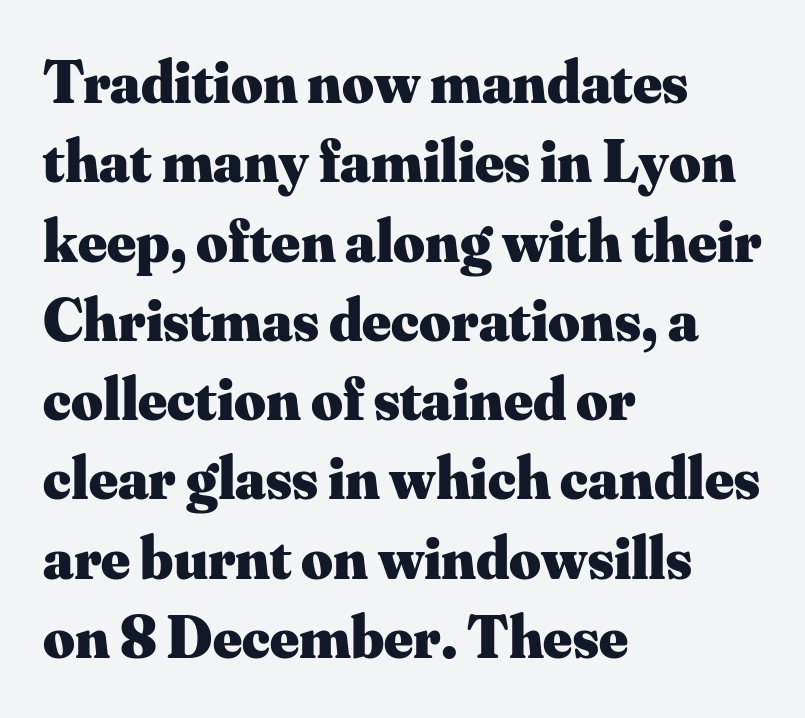
{"serif": "yes", "italic": "no", "bold": "yes", "weight": "heavy", "width": "normal", "stroke_contrast": "medium", "x_height": "small", "monospaced": "no", "underline": "no", "align": "left", "line_spacing": "normal", "line_spacing_ratio": 1.3, "letter_spacing": "normal", "letter_spacing_em": 0.0, "glyph_px": 61}
